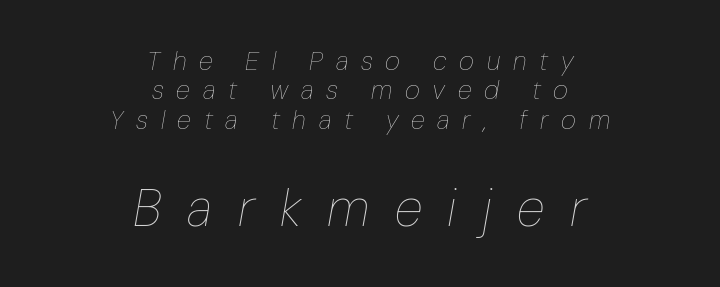
The image shows 52 px thin, condensed type, italic (leaning right); set centered, tight line spacing (1.13x), unusually wide letter spacing (+0.49 em), not underlined; the second (bottom) block is 2.0x larger; low stroke contrast and a medium x-height.
